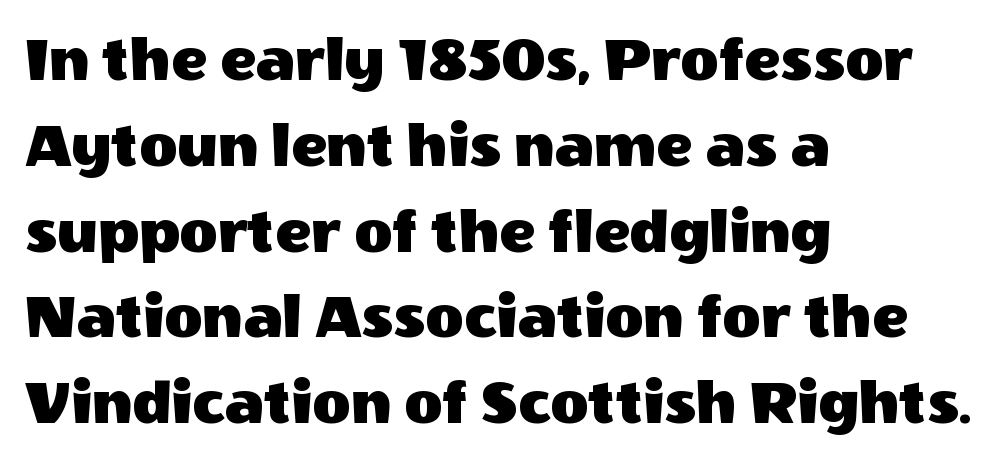
Standard letterfit; no display-style spreading of the glyphs. In terms of leading, this rendering sits right in the middle. Are there feet on the stems? There aren't — it's a sans. The passage shown is typed in a proportional face where columns would drift.
